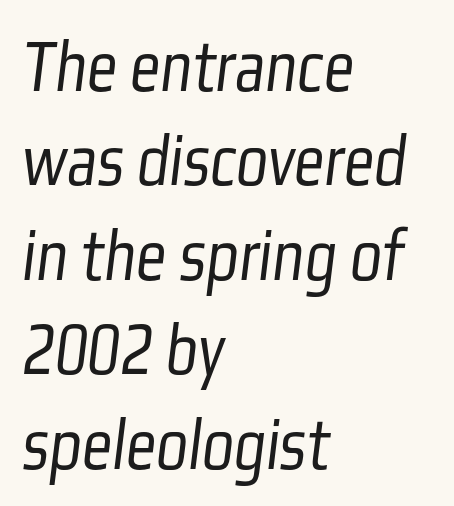
{"serif": "no", "bold": "no", "weight": "light", "width": "condensed", "stroke_contrast": "low", "x_height": "medium", "monospaced": "no", "underline": "no", "align": "left", "line_spacing": "normal", "line_spacing_ratio": 1.26, "letter_spacing": "normal", "letter_spacing_em": 0.0, "glyph_px": 75}
